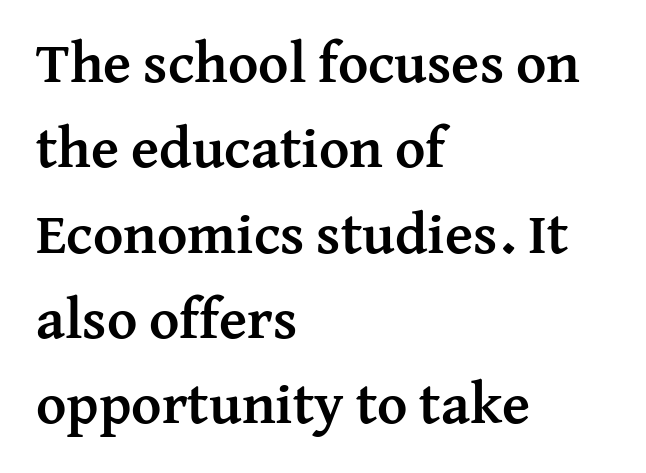
{"serif": "yes", "italic": "no", "bold": "yes", "weight": "semibold", "width": "normal", "stroke_contrast": "medium", "x_height": "medium", "monospaced": "no", "underline": "no", "align": "left", "line_spacing": "normal", "line_spacing_ratio": 1.47, "letter_spacing": "normal", "letter_spacing_em": 0.0, "glyph_px": 58}
